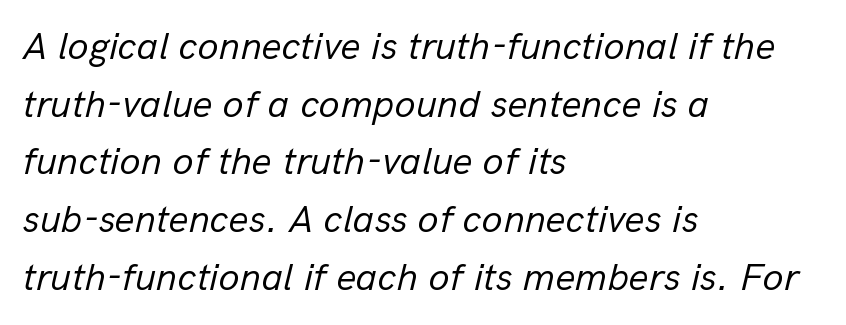
The image shows 39 px regular-weight type, italic (leaning right); set left-aligned, normal line spacing (1.48x), normal letter spacing, not underlined; low stroke contrast and a medium x-height.
